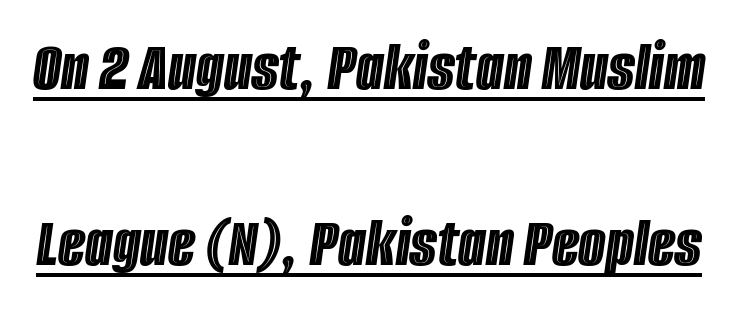
{"italic": "yes", "lean": "right", "slant_degrees": 8, "width": "condensed", "x_height": "large", "monospaced": "no", "underline": "yes", "line_spacing": "loose", "line_spacing_ratio": 2.48, "letter_spacing": "normal", "letter_spacing_em": 0.0, "glyph_px": 71}
